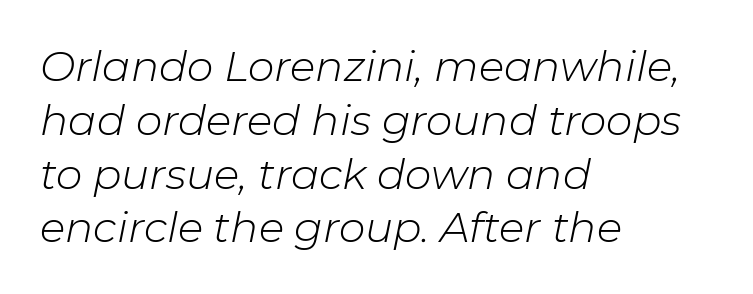
Q: Is the text bold? A: No.
Q: Is the text italic (slanted)? A: Yes, it leans right by about 11 degrees.
Q: Is the text underlined? A: No.
Q: How is the paragraph aligned? A: Left-aligned.
Q: Is the spacing between letters normal or unusually wide? A: Normal.
Q: Is the spacing between lines tight, normal or loose? A: Normal.
Q: Width (condensed, normal, or wide)? A: Normal.
Q: Stroke contrast? A: Low.
Q: x-height? A: Medium.
Q: Monospaced? A: No.
